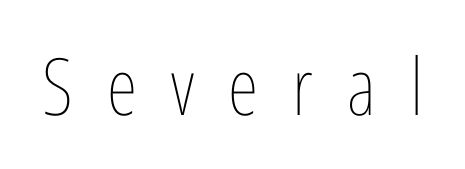
{"italic": "no", "bold": "no", "weight": "thin", "width": "condensed", "stroke_contrast": "low", "x_height": "medium", "monospaced": "no", "underline": "no", "letter_spacing": "wide", "letter_spacing_em": 0.43, "glyph_px": 79}
